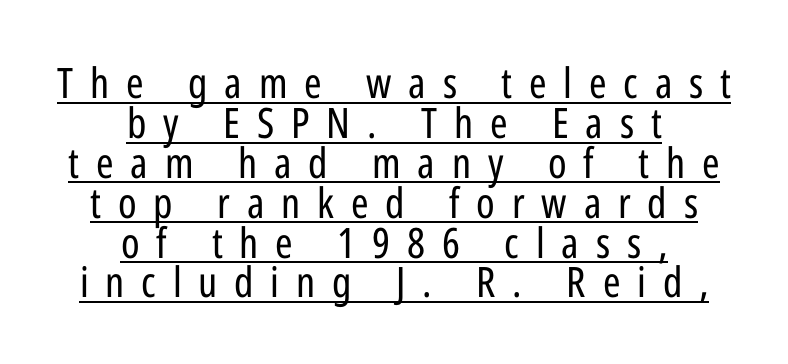
Observe the wide spacing: letters keep a clear distance from each other. Does the lettering tilt? It doesn't — this is upright. I'd call this a sans setting — the letters go barefoot. Every row of glyphs is offset so its center matches the block's center. Compared with typical paragraphs, the rows here are closer together. You can see a thin bar hugging the bottom of the glyphs.
